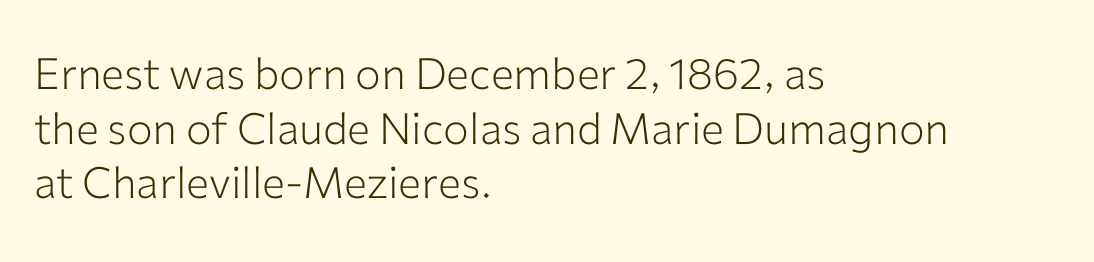
Q: Is the text bold? A: No.
Q: Is the text italic (slanted)? A: No, it is upright.
Q: Is the typeface a serif or a sans-serif typeface? A: Sans-serif.
Q: Is the text underlined? A: No.
Q: How is the paragraph aligned? A: Left-aligned.
Q: Is the spacing between letters normal or unusually wide? A: Normal.
Q: Is the spacing between lines tight, normal or loose? A: Normal.
Q: Width (condensed, normal, or wide)? A: Normal.
Q: Stroke contrast? A: Low.
Q: x-height? A: Medium.
Q: Monospaced? A: No.
